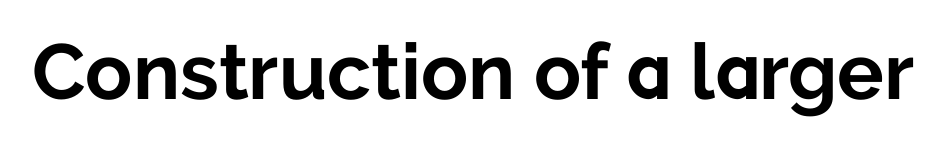
If you drew a line through each stem, it would be perfectly vertical. The line texture is even and compact thanks to regular tracking. Every letter is thick-stroked: bold, no question. Classification — sans serif.
